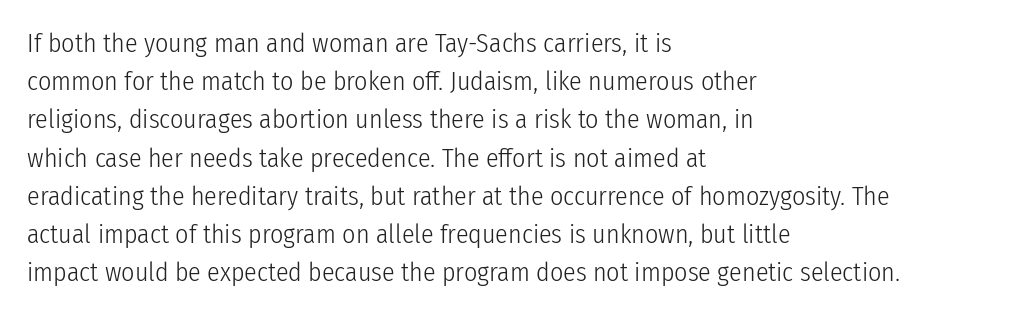
{"italic": "no", "bold": "no", "underline": "no", "align": "left", "line_spacing": "normal", "line_spacing_ratio": 1.47, "letter_spacing": "normal", "letter_spacing_em": 0.0, "glyph_px": 26}
